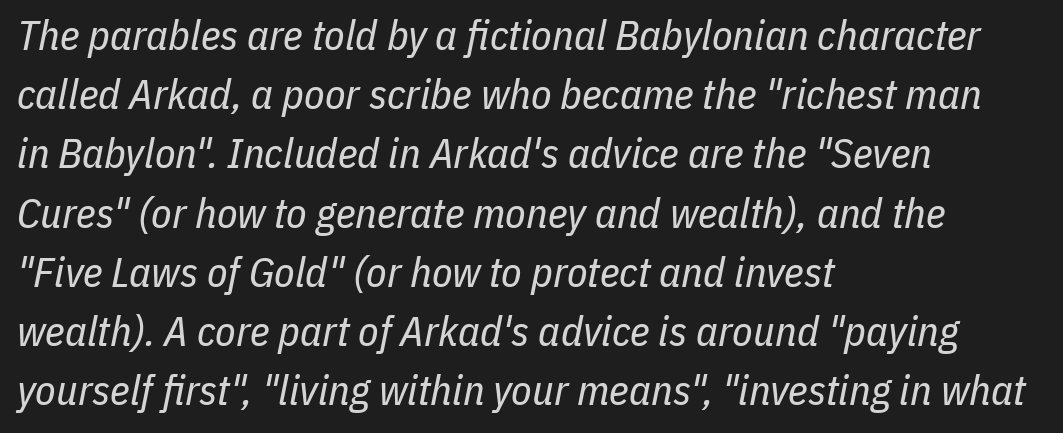
{"italic": "yes", "lean": "right", "slant_degrees": 11, "bold": "no", "weight": "regular", "width": "condensed", "stroke_contrast": "low", "x_height": "medium", "monospaced": "no", "underline": "no", "align": "left", "line_spacing": "normal", "line_spacing_ratio": 1.41, "letter_spacing": "normal", "letter_spacing_em": 0.0, "glyph_px": 42}
